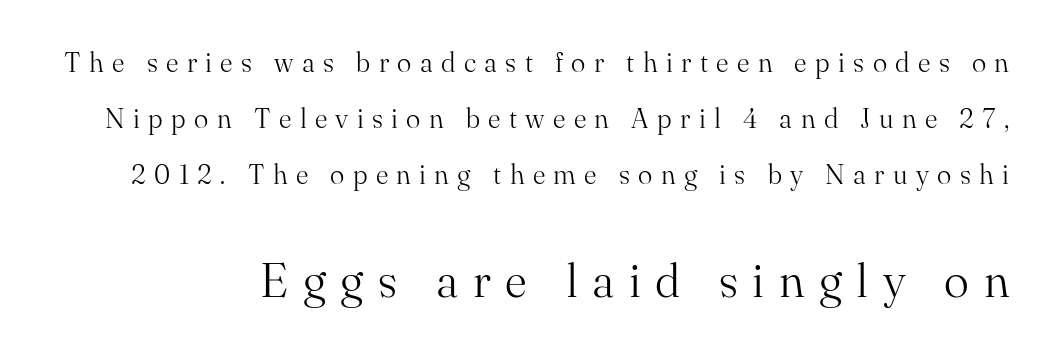
Typesetter's note — lower block bumped up in size, upper block left smaller. The typeface chosen for these lines features serifs. The line texture is sparse and dotted thanks to wide tracking. Weight: regular or lighter.
